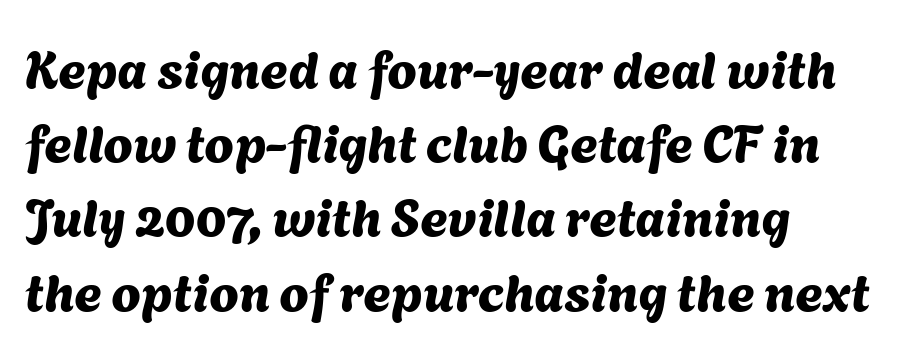
The image shows 53 px sans-serif type; set normal line spacing (1.4x), normal letter spacing, not underlined; medium stroke contrast and a medium x-height.
